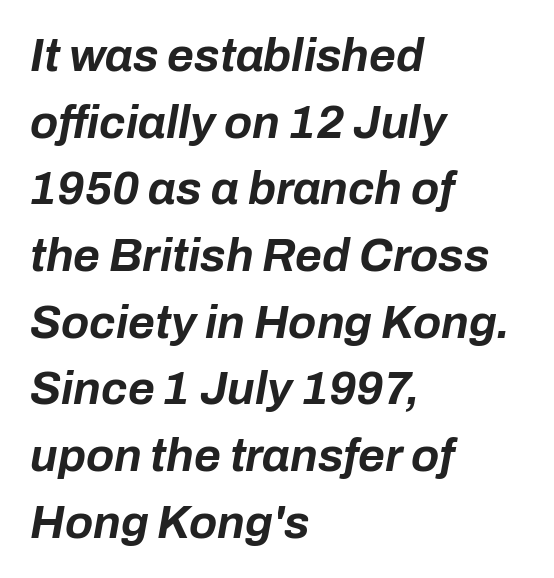
{"italic": "yes", "lean": "right", "slant_degrees": 10, "bold": "yes", "weight": "bold", "width": "normal", "stroke_contrast": "low", "x_height": "medium", "monospaced": "no", "underline": "no", "align": "left", "line_spacing": "normal", "line_spacing_ratio": 1.45, "letter_spacing": "normal", "letter_spacing_em": 0.0, "glyph_px": 46}
